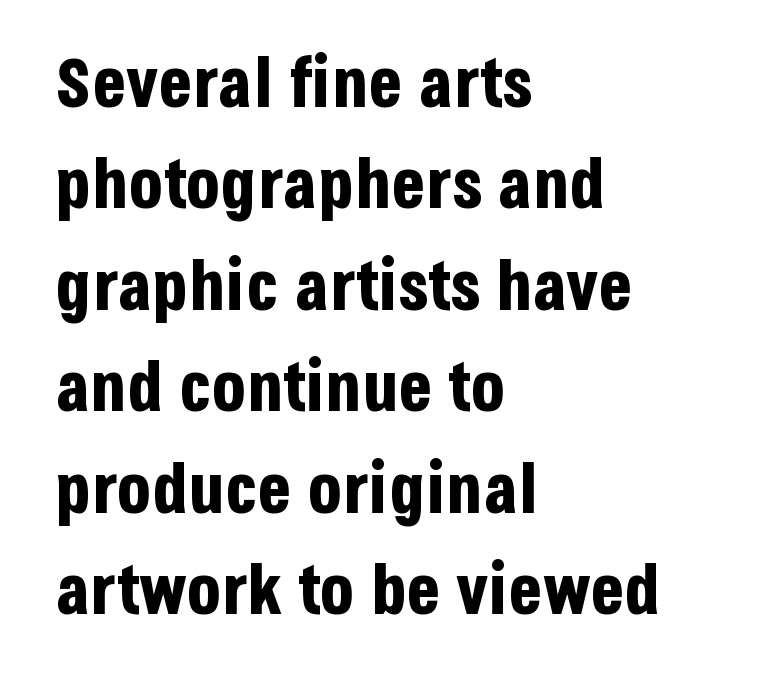
Q: Is the text bold? A: Yes.
Q: Is the text italic (slanted)? A: No, it is upright.
Q: Is the typeface a serif or a sans-serif typeface? A: Sans-serif.
Q: Is the text underlined? A: No.
Q: How is the paragraph aligned? A: Left-aligned.
Q: Is the spacing between letters normal or unusually wide? A: Normal.
Q: Is the spacing between lines tight, normal or loose? A: Normal.
Q: Width (condensed, normal, or wide)? A: Condensed.
Q: Stroke contrast? A: Low.
Q: x-height? A: Large.
Q: Monospaced? A: No.
